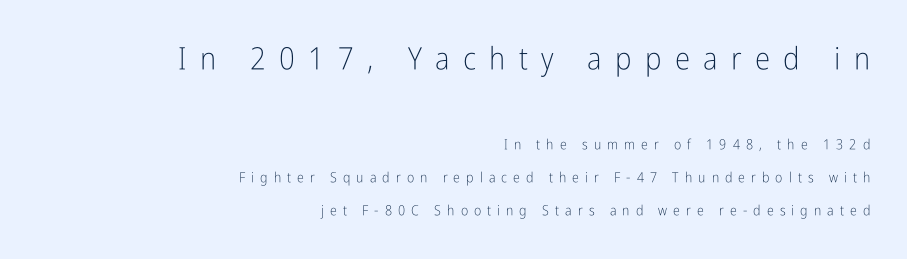
The image shows 31 px light, condensed sans-serif type, upright; set right-aligned, loose line spacing (2.36x), unusually wide letter spacing (+0.43 em), not underlined; the first (top) block is 2.21x larger; low stroke contrast and a medium x-height.
